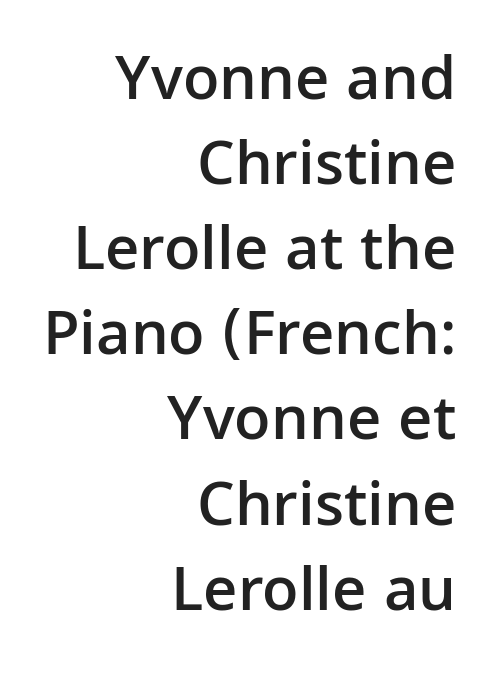
Q: Is the text bold? A: Semi-bold.
Q: Is the text italic (slanted)? A: No, it is upright.
Q: Is the typeface a serif or a sans-serif typeface? A: Sans-serif.
Q: Is the text underlined? A: No.
Q: How is the paragraph aligned? A: Right-aligned.
Q: Is the spacing between letters normal or unusually wide? A: Normal.
Q: Is the spacing between lines tight, normal or loose? A: Normal.
Q: Width (condensed, normal, or wide)? A: Normal.
Q: Stroke contrast? A: Low.
Q: x-height? A: Medium.
Q: Monospaced? A: No.
